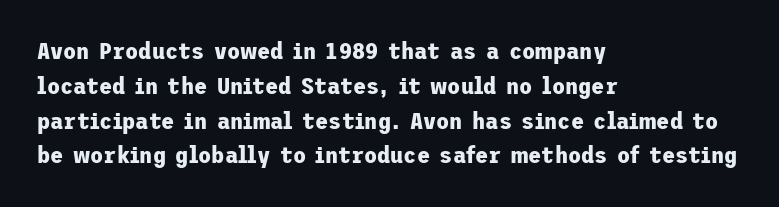
The image shows 24 px bold type, upright; set left-aligned, normal line spacing (1.45x), normal letter spacing, not underlined.
